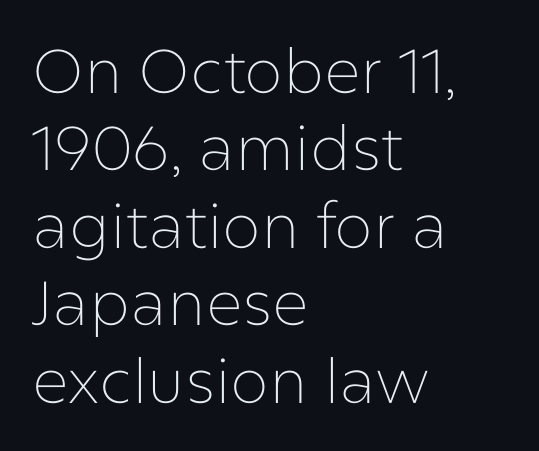
Line spacing here is normal. No feet cap the strokes, marking this as sans-serif type. Counters stay open thanks to moderate or lighter strokes. The font's upright variant was chosen for this text. Unmarked baselines from the first word to the last. The rendering uses natural spacing where letterforms have individual widths.
